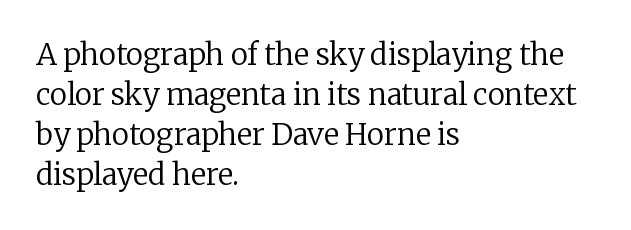
The letterforms sit shoulder to shoulder at normal distance. This block has exactly the height ordinary leading produces. You could not count columns in this text — the font is proportionally spaced. No extra ink here — the face is not bold. Upright lettering throughout. Does the copy run flush right? No — it runs flush left.
